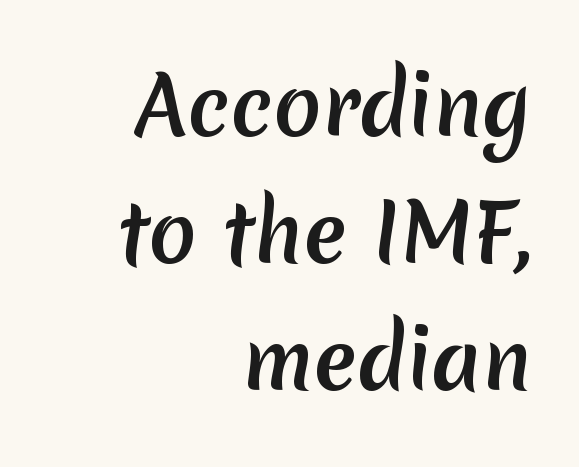
Q: Is the typeface a serif or a sans-serif typeface? A: Sans-serif.
Q: Is the text underlined? A: No.
Q: How is the paragraph aligned? A: Right-aligned.
Q: Is the spacing between letters normal or unusually wide? A: Normal.
Q: Is the spacing between lines tight, normal or loose? A: Normal.
Q: Width (condensed, normal, or wide)? A: Normal.
Q: Stroke contrast? A: Medium.
Q: x-height? A: Medium.
Q: Monospaced? A: No.
